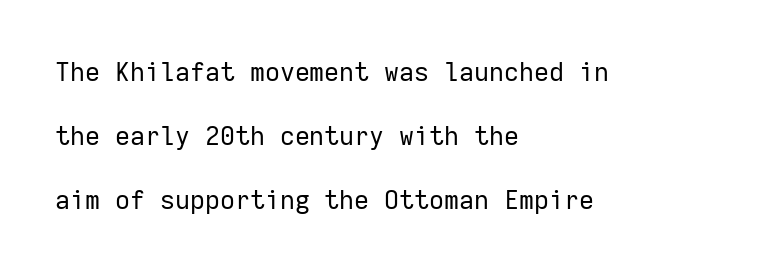
The paragraph has a hard left edge and a soft right edge. Default kerning and tracking; the words read as compact shapes. The leading is generous, giving the passage an open texture. The cut favours lightness, reaching ordinary text weight at its darkest. A clean baseline with only descenders dipping below it.
